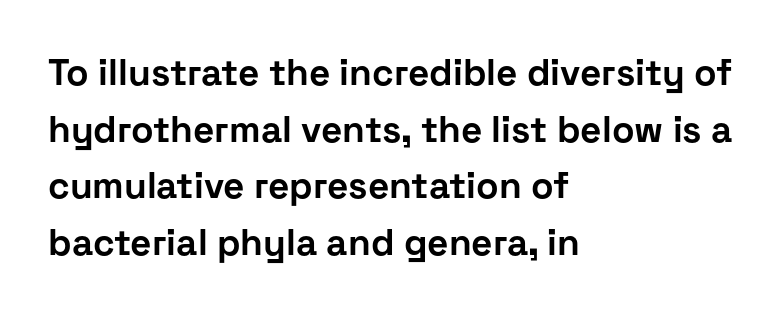
The image shows 37 px bold sans-serif type, upright; set left-aligned, normal line spacing (1.53x), normal letter spacing, not underlined; low stroke contrast and a medium x-height.
